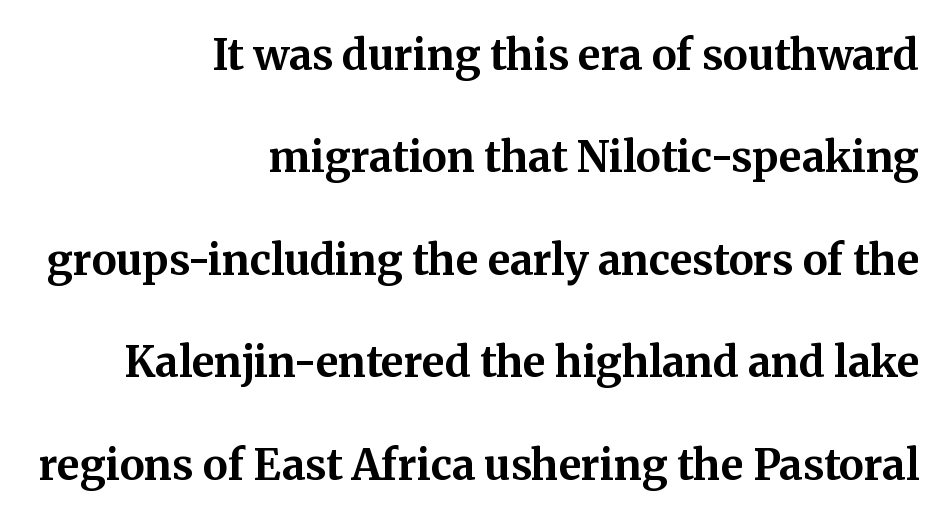
The image shows 42 px bold serif type, upright; set right-aligned, loose line spacing (2.44x), normal letter spacing, not underlined; medium stroke contrast and a medium x-height.
